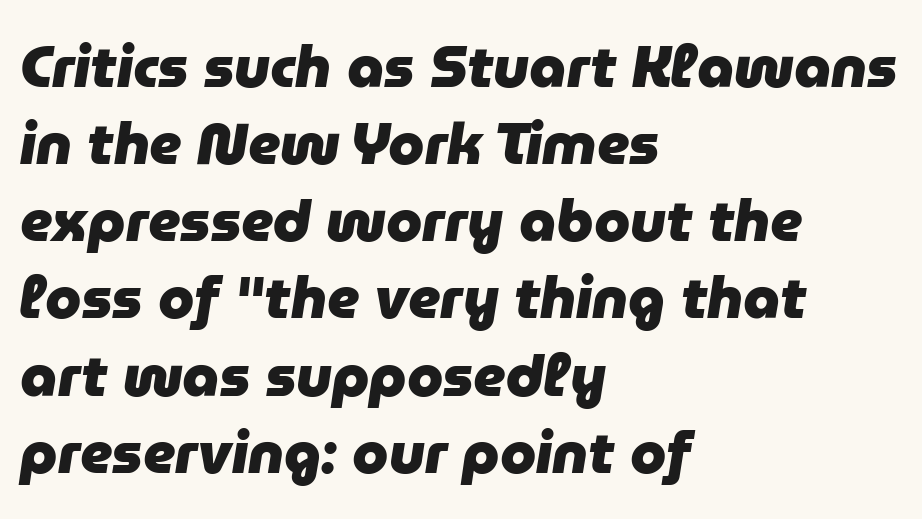
The image shows 58 px heavy type, italic (leaning right); set left-aligned, normal line spacing (1.33x), normal letter spacing, not underlined; low stroke contrast and a medium x-height.
